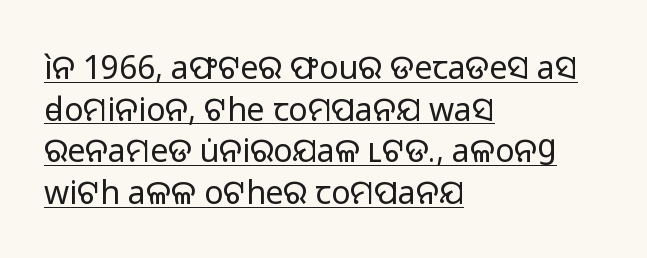
{"serif": "no", "italic": "no", "bold": "no", "weight": "regular", "width": "normal", "stroke_contrast": "low", "x_height": "medium", "monospaced": "no", "underline": "yes", "align": "left", "line_spacing": "normal", "line_spacing_ratio": 1.3, "letter_spacing": "normal", "letter_spacing_em": 0.0, "glyph_px": 32}
